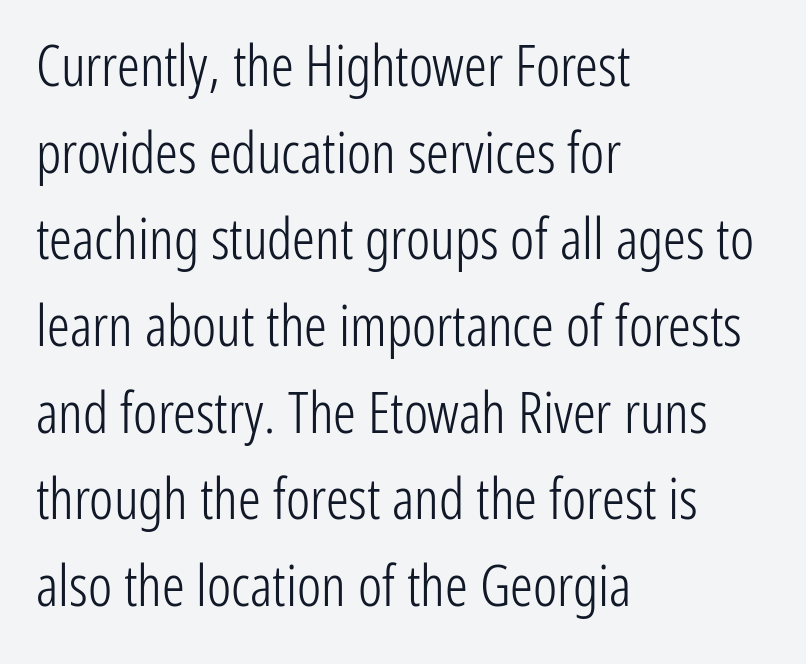
Q: Is the text bold? A: No.
Q: Is the text italic (slanted)? A: No, it is upright.
Q: Is the typeface a serif or a sans-serif typeface? A: Sans-serif.
Q: Is the text underlined? A: No.
Q: How is the paragraph aligned? A: Left-aligned.
Q: Is the spacing between letters normal or unusually wide? A: Normal.
Q: Is the spacing between lines tight, normal or loose? A: Normal.
Q: Width (condensed, normal, or wide)? A: Condensed.
Q: Stroke contrast? A: Low.
Q: x-height? A: Medium.
Q: Monospaced? A: No.
